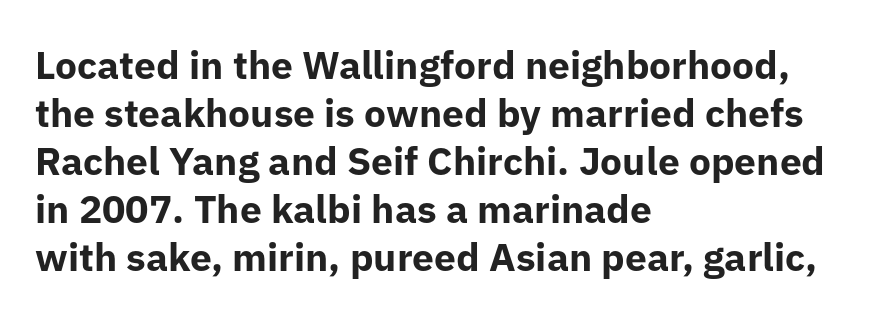
Has an underline been added? It has not. This sample has the flowing, uneven cadence of proportional lettering. Designer's note — italics off, roman on. Students, this is bold: see how much ink each stroke carries. Look at the bottom of the vertical strokes: they stop flat, with no serifs. The compositor pushed each line to the left boundary.
